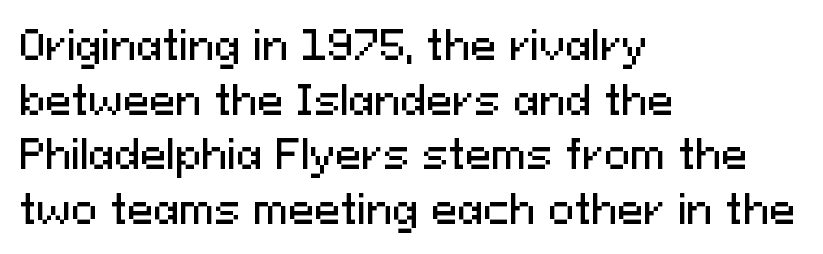
Is this a fixed-width face? No — the glyphs have proportional, varying widths. Compared with typical body copy, the letter spacing here is the same. Horizontally, the lines are justified to the leading edge only. Words float on clear page, feet unadorned.
